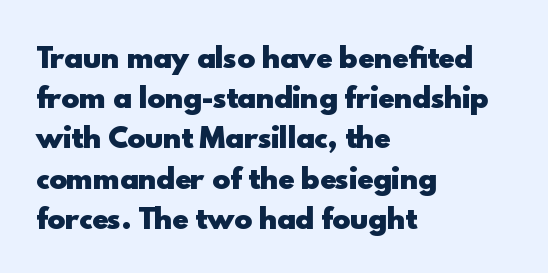
The rag falls on the right side of this text block. The axis of the letterforms is exactly vertical. Descender tails drop into unmarked territory. Inter-character spacing is left at the font's built-in metrics. Heavy, bold letterforms.
